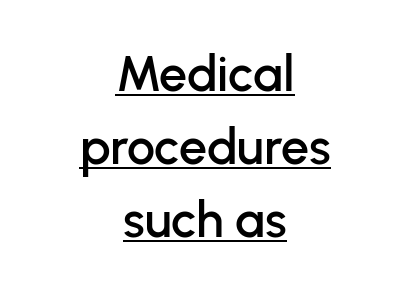
The image shows 50 px sans-serif type, upright; set centered, normal line spacing (1.46x), normal letter spacing, underlined; low stroke contrast and a medium x-height.
